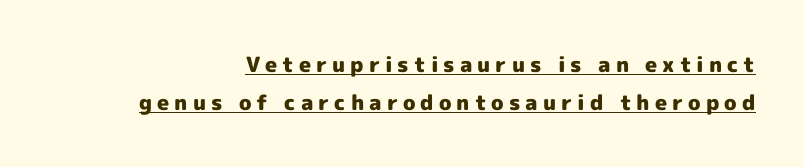
Short note: letters widely spaced. A typesetter would mark this as roman, not italic. This sample carries an underscore along the baseline area. On the weight axis this lands at bold, roughly 700.
